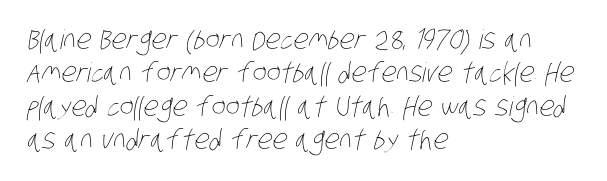
Q: Is the text bold? A: No.
Q: Is the text underlined? A: No.
Q: How is the paragraph aligned? A: Left-aligned.
Q: Is the spacing between letters normal or unusually wide? A: Normal.
